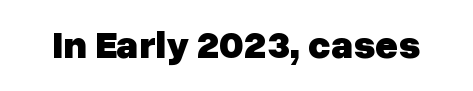
The image shows 39 px heavy sans-serif type, upright; set normal letter spacing, not underlined; low stroke contrast and a medium x-height.
